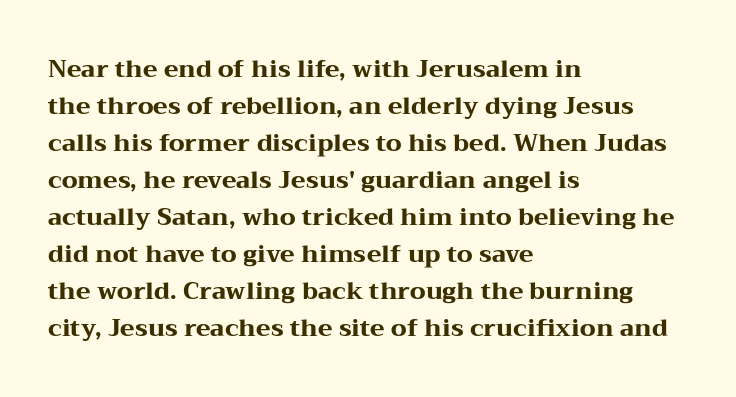
Q: Is the text bold? A: Yes.
Q: Is the text italic (slanted)? A: No, it is upright.
Q: Is the text underlined? A: No.
Q: How is the paragraph aligned? A: Left-aligned.
Q: Is the spacing between letters normal or unusually wide? A: Normal.
Q: Is the spacing between lines tight, normal or loose? A: Normal.
